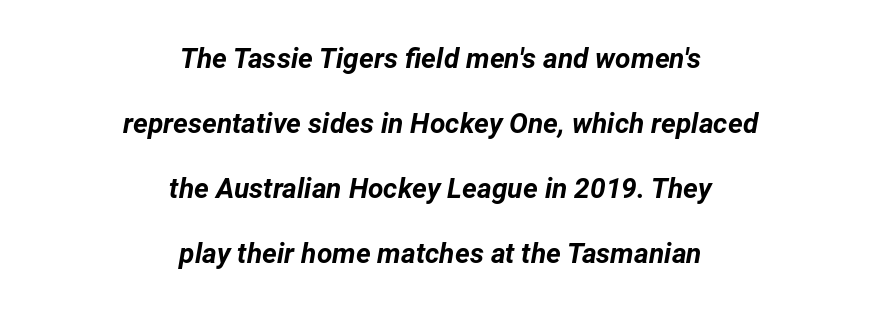
Q: Is the text bold? A: Yes.
Q: Is the text italic (slanted)? A: Yes, it leans right by about 12 degrees.
Q: Is the text underlined? A: No.
Q: How is the paragraph aligned? A: Centered.
Q: Is the spacing between letters normal or unusually wide? A: Normal.
Q: Is the spacing between lines tight, normal or loose? A: Loose.
Q: Width (condensed, normal, or wide)? A: Normal.
Q: Stroke contrast? A: Low.
Q: x-height? A: Medium.
Q: Monospaced? A: No.
